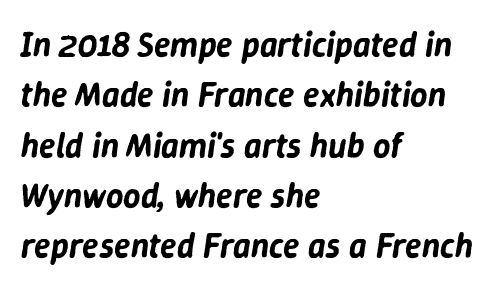
{"italic": "yes", "lean": "right", "slant_degrees": 9, "width": "normal", "stroke_contrast": "low", "x_height": "medium", "monospaced": "no", "underline": "no", "align": "left", "line_spacing": "normal", "line_spacing_ratio": 1.48, "letter_spacing": "normal", "letter_spacing_em": 0.0, "glyph_px": 34}
